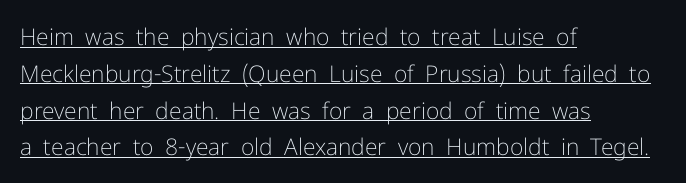
The text block is weighted toward the left margin, trailing off unevenly rightward. The gaps between neighbouring characters are ordinary and unremarkable. Compared with a typical body face, this is equally light or lighter still. The rendering uses the underline text-decoration. Line spacing here is normal.
